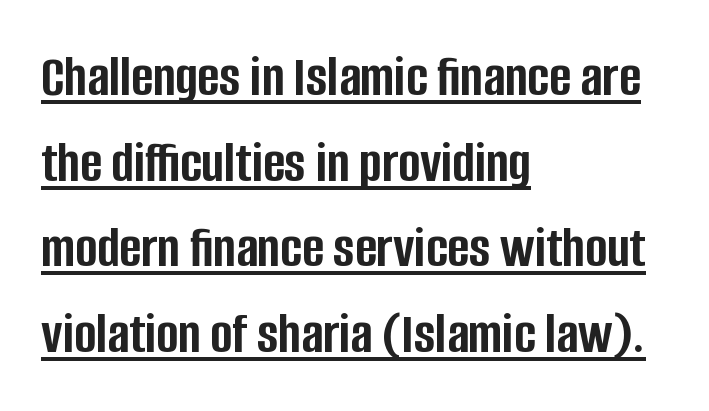
{"serif": "no", "italic": "no", "bold": "yes", "weight": "semibold", "width": "condensed", "stroke_contrast": "low", "x_height": "large", "monospaced": "no", "underline": "yes", "align": "left", "line_spacing": "normal", "line_spacing_ratio": 1.45, "letter_spacing": "normal", "letter_spacing_em": 0.0, "glyph_px": 59}
